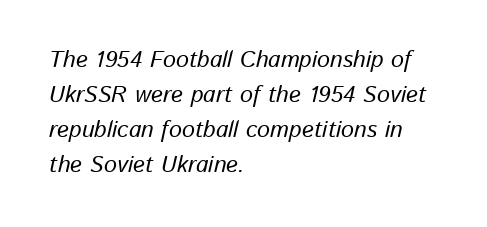
The image shows 23 px text type, italic (leaning right); set left-aligned, normal line spacing (1.52x), normal letter spacing, not underlined.
